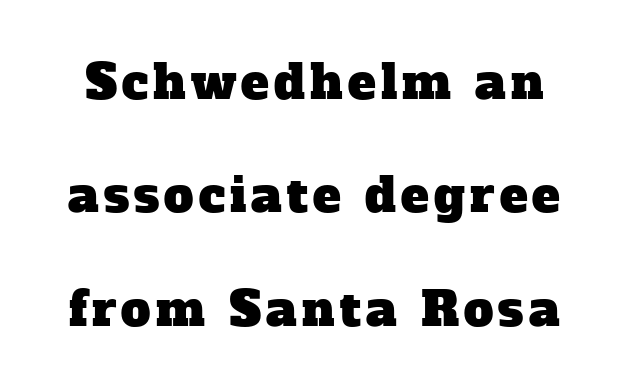
{"serif": "yes", "width": "normal", "stroke_contrast": "low", "x_height": "medium", "monospaced": "no", "underline": "no", "line_spacing": "loose", "line_spacing_ratio": 2.41, "glyph_px": 47}
